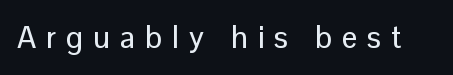
The image shows 31 px sans-serif type, upright; set unusually wide letter spacing (+0.32 em), not underlined; low stroke contrast and a medium x-height.
